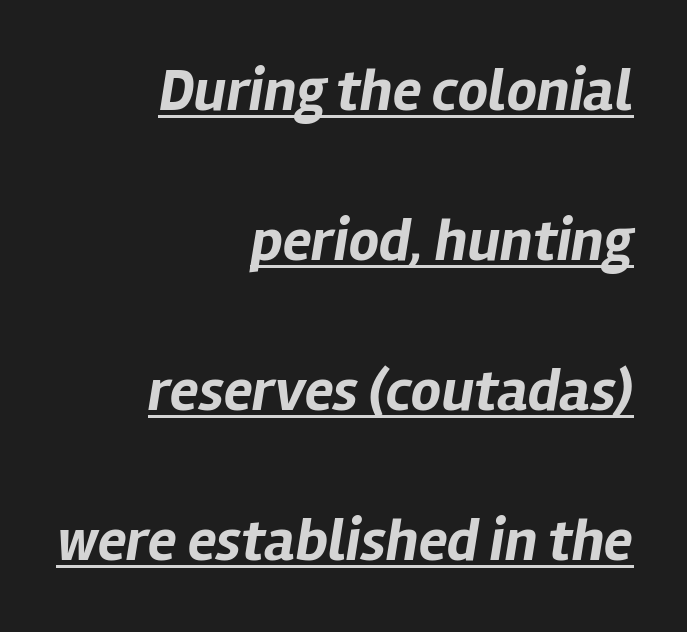
Q: Is the text bold? A: Yes.
Q: Is the text italic (slanted)? A: Yes, it leans right by about 12 degrees.
Q: Is the text underlined? A: Yes.
Q: How is the paragraph aligned? A: Right-aligned.
Q: Is the spacing between letters normal or unusually wide? A: Normal.
Q: Is the spacing between lines tight, normal or loose? A: Loose.
Q: Width (condensed, normal, or wide)? A: Normal.
Q: Stroke contrast? A: Low.
Q: x-height? A: Medium.
Q: Monospaced? A: No.
